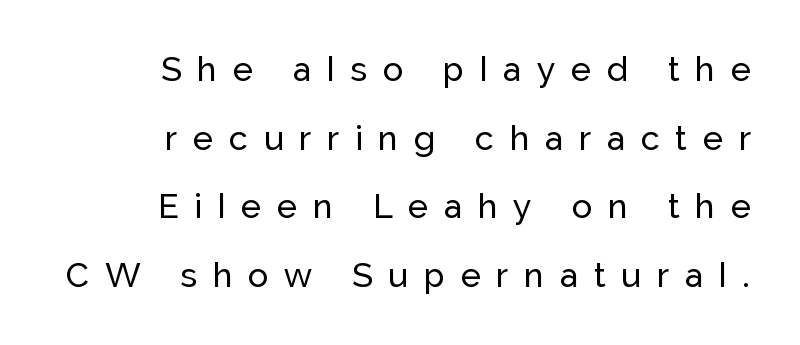
Q: Is the text italic (slanted)? A: No, it is upright.
Q: Is the typeface a serif or a sans-serif typeface? A: Sans-serif.
Q: Is the text underlined? A: No.
Q: How is the paragraph aligned? A: Right-aligned.
Q: Is the spacing between letters normal or unusually wide? A: Unusually wide.
Q: Is the spacing between lines tight, normal or loose? A: Loose.
Q: Width (condensed, normal, or wide)? A: Normal.
Q: Stroke contrast? A: Low.
Q: x-height? A: Medium.
Q: Monospaced? A: No.
